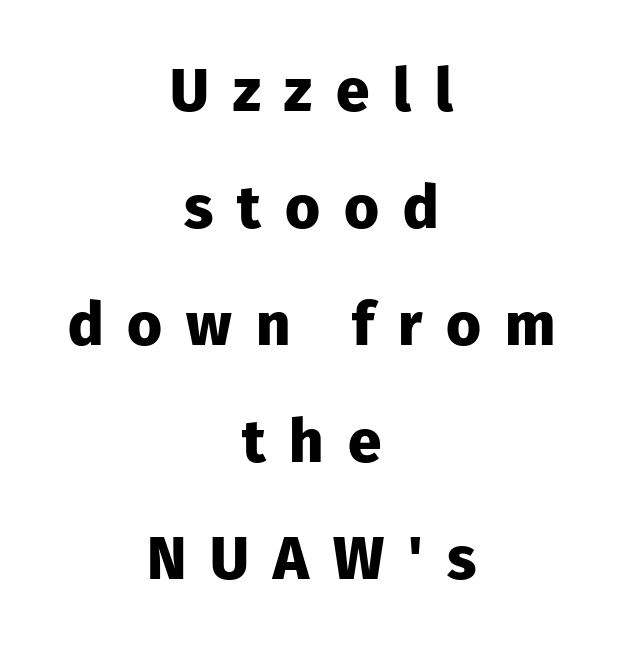
Which margin do the lines hug? Neither — every line sits in the middle. Leading: increased. These lines have a slow, spaced-out rhythm from letter to letter. Here the designer chose a conventional face with non-uniform glyph widths.
